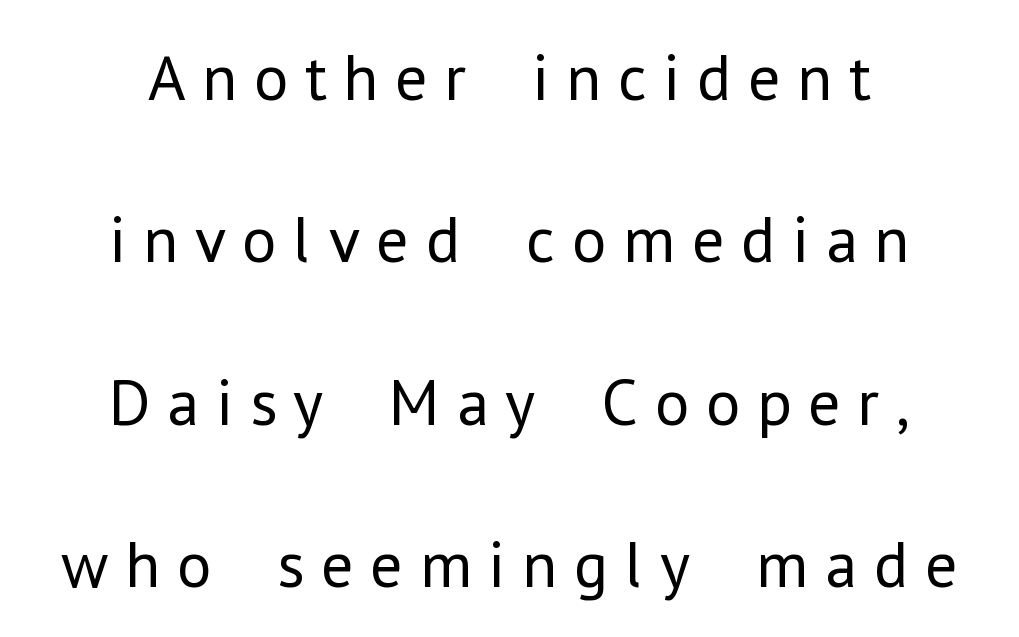
Interline gaps are noticeably wide in this sample. Loose tracking; the words dissolve into strings of separated letters. This reads as an unemphasized weight, regular at the heaviest. The glyphs in this specimen are sans serif. Beneath every word, the page is bare. A typesetter would mark this as roman, not italic.
